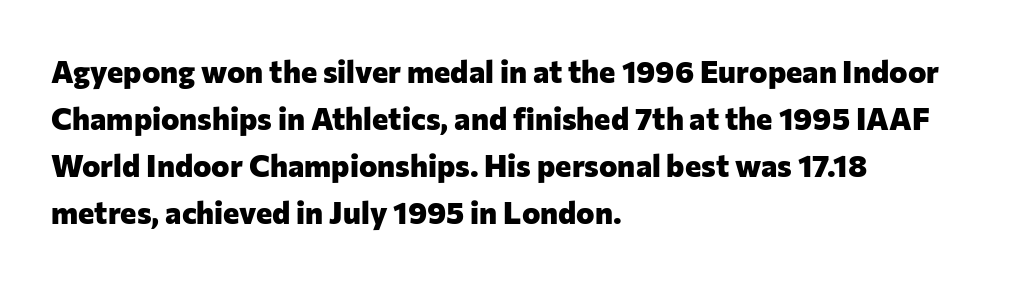
Q: Is the text bold? A: Yes.
Q: Is the text italic (slanted)? A: No, it is upright.
Q: Is the typeface a serif or a sans-serif typeface? A: Sans-serif.
Q: Is the text underlined? A: No.
Q: How is the paragraph aligned? A: Left-aligned.
Q: Is the spacing between letters normal or unusually wide? A: Normal.
Q: Is the spacing between lines tight, normal or loose? A: Normal.
Q: Width (condensed, normal, or wide)? A: Normal.
Q: Stroke contrast? A: Low.
Q: x-height? A: Medium.
Q: Monospaced? A: No.
